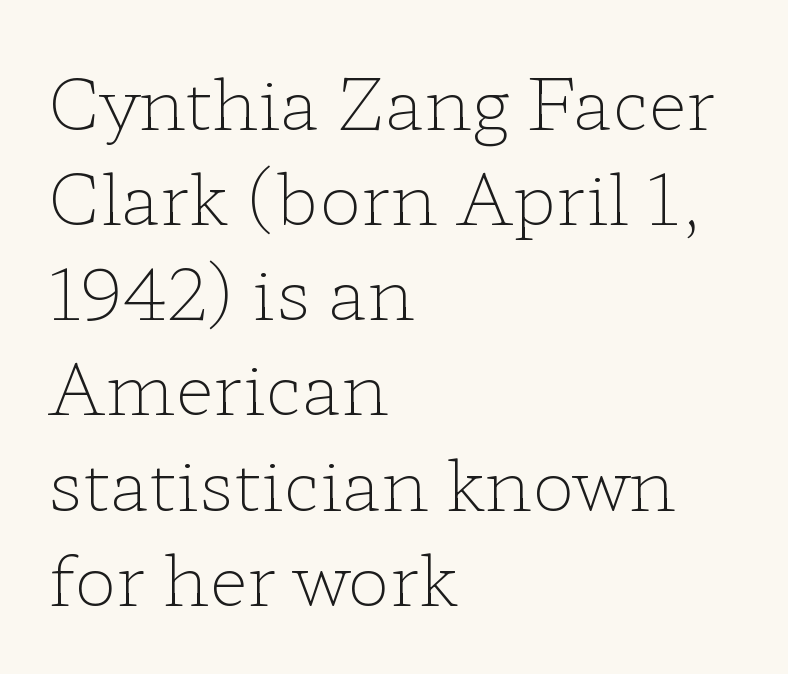
Q: Is the text bold? A: No.
Q: Is the text italic (slanted)? A: No, it is upright.
Q: Is the typeface a serif or a sans-serif typeface? A: Serif.
Q: Is the text underlined? A: No.
Q: How is the paragraph aligned? A: Left-aligned.
Q: Is the spacing between letters normal or unusually wide? A: Normal.
Q: Is the spacing between lines tight, normal or loose? A: Normal.
Q: Width (condensed, normal, or wide)? A: Wide.
Q: Stroke contrast? A: Low.
Q: x-height? A: Medium.
Q: Monospaced? A: No.
